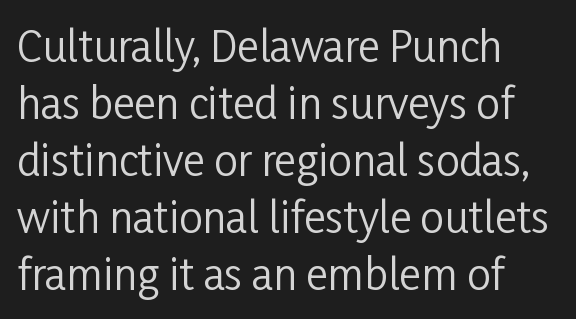
Q: Is the text bold? A: No.
Q: Is the text italic (slanted)? A: No, it is upright.
Q: Is the typeface a serif or a sans-serif typeface? A: Sans-serif.
Q: Is the text underlined? A: No.
Q: How is the paragraph aligned? A: Left-aligned.
Q: Is the spacing between letters normal or unusually wide? A: Normal.
Q: Is the spacing between lines tight, normal or loose? A: Normal.
Q: Width (condensed, normal, or wide)? A: Condensed.
Q: Stroke contrast? A: Low.
Q: x-height? A: Medium.
Q: Monospaced? A: No.
